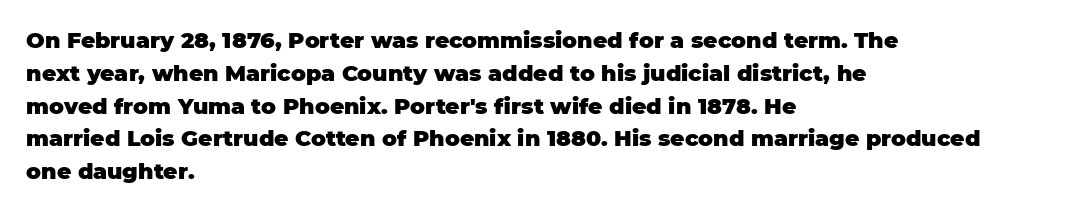
Nobody touched the tracking dial on this one. Alignment: flush left. Tall strokes in this sample are plumb rather than angled. Weight: bold.
